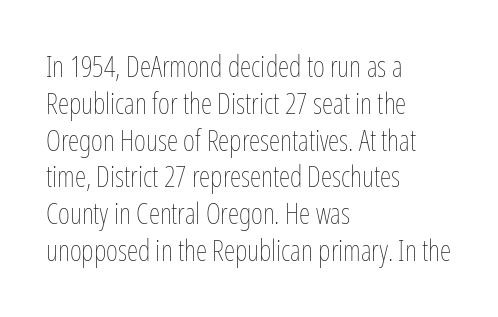
Q: Is the text bold? A: No.
Q: Is the text italic (slanted)? A: No, it is upright.
Q: Is the text underlined? A: No.
Q: How is the paragraph aligned? A: Left-aligned.
Q: Is the spacing between letters normal or unusually wide? A: Normal.
Q: Is the spacing between lines tight, normal or loose? A: Normal.
Q: Width (condensed, normal, or wide)? A: Condensed.
Q: Stroke contrast? A: Low.
Q: x-height? A: Medium.
Q: Monospaced? A: No.
